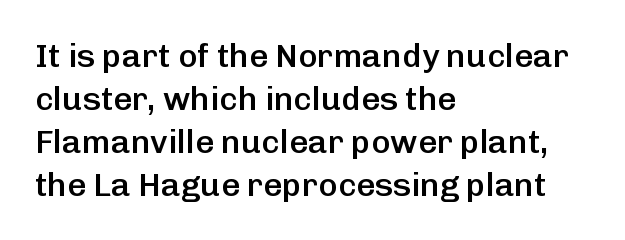
Q: Is the text bold? A: Semi-bold.
Q: Is the text italic (slanted)? A: No, it is upright.
Q: Is the typeface a serif or a sans-serif typeface? A: Sans-serif.
Q: Is the text underlined? A: No.
Q: How is the paragraph aligned? A: Left-aligned.
Q: Is the spacing between letters normal or unusually wide? A: Normal.
Q: Is the spacing between lines tight, normal or loose? A: Normal.
Q: Width (condensed, normal, or wide)? A: Normal.
Q: Stroke contrast? A: Low.
Q: x-height? A: Medium.
Q: Monospaced? A: No.
